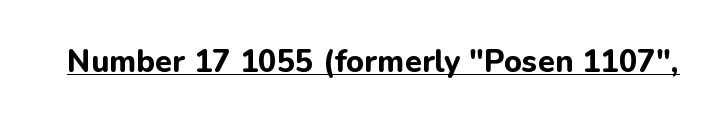
Q: Is the text bold? A: Yes.
Q: Is the text italic (slanted)? A: No, it is upright.
Q: Is the typeface a serif or a sans-serif typeface? A: Sans-serif.
Q: Is the text underlined? A: Yes.
Q: Is the spacing between letters normal or unusually wide? A: Normal.
Q: Width (condensed, normal, or wide)? A: Normal.
Q: Stroke contrast? A: Low.
Q: x-height? A: Medium.
Q: Monospaced? A: No.
